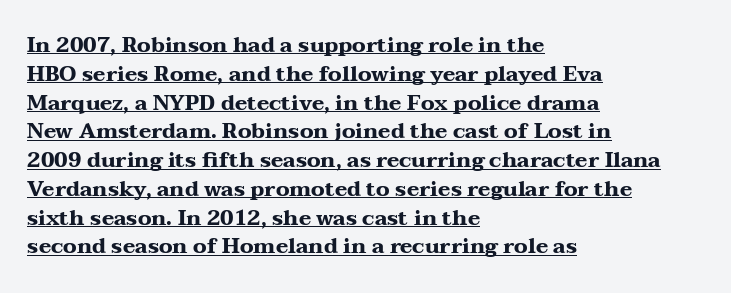
{"italic": "no", "bold": "yes", "underline": "yes", "align": "left", "line_spacing": "normal", "line_spacing_ratio": 1.37, "letter_spacing": "normal", "letter_spacing_em": 0.0, "glyph_px": 21}
